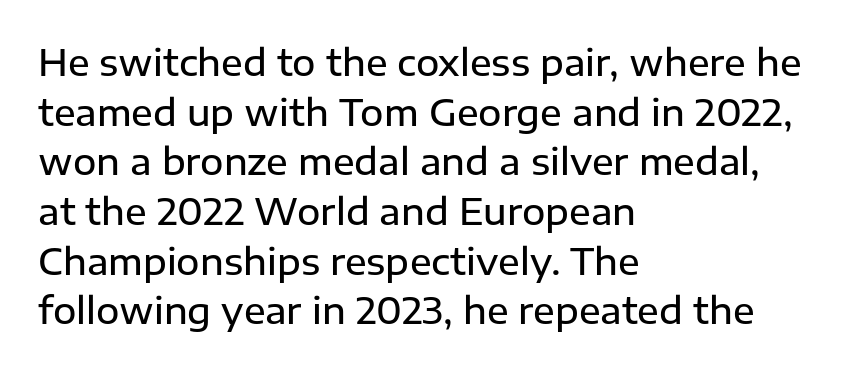
The image shows 36 px semibold sans-serif type, upright; set left-aligned, normal line spacing (1.38x), normal letter spacing, not underlined; low stroke contrast and a medium x-height.
